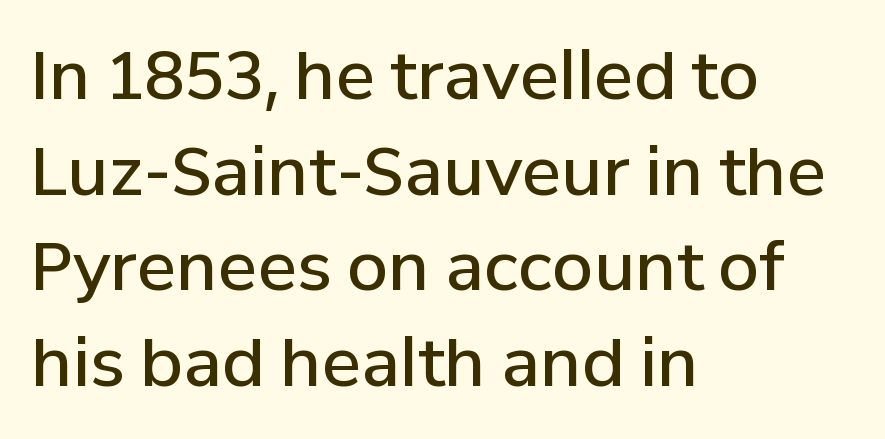
The image shows 66 px semibold sans-serif type, upright; set left-aligned, normal line spacing (1.45x), normal letter spacing, not underlined; low stroke contrast and a medium x-height.
